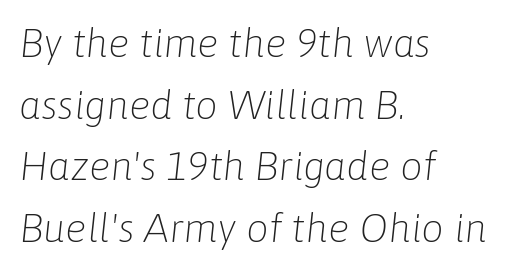
{"italic": "yes", "lean": "right", "slant_degrees": 6, "bold": "no", "weight": "light", "width": "normal", "stroke_contrast": "low", "x_height": "medium", "monospaced": "no", "underline": "no", "align": "left", "line_spacing": "normal", "line_spacing_ratio": 1.54, "letter_spacing": "normal", "letter_spacing_em": 0.0, "glyph_px": 40}
